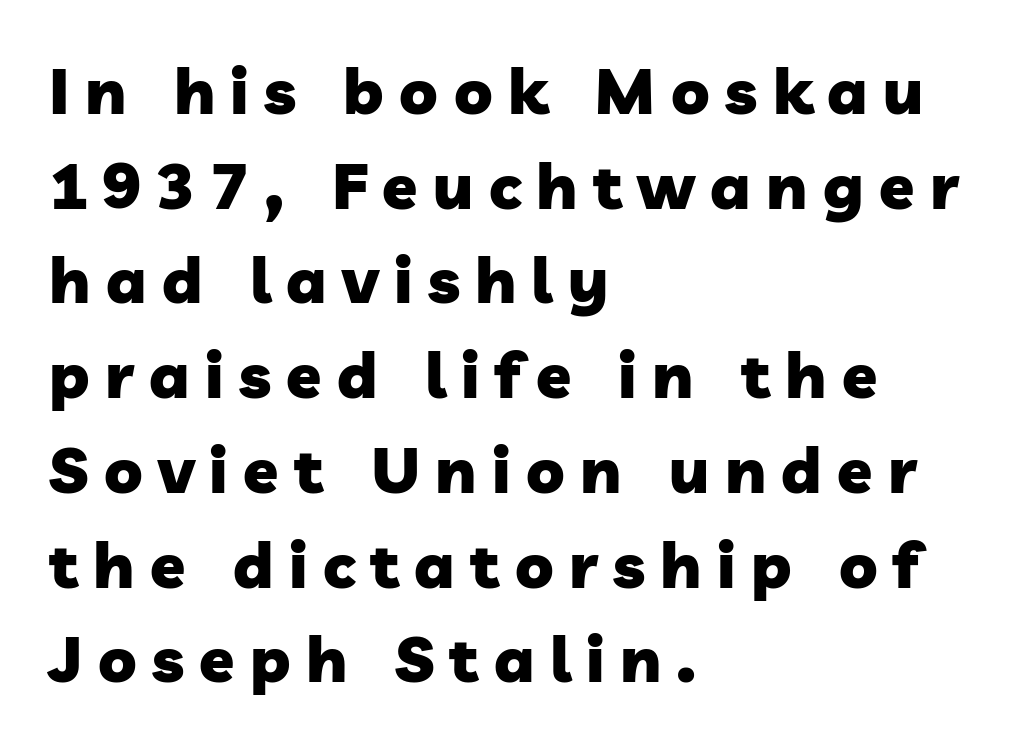
{"serif": "no", "bold": "yes", "weight": "heavy", "width": "normal", "stroke_contrast": "low", "x_height": "medium", "monospaced": "no", "underline": "no", "align": "left", "line_spacing": "normal", "line_spacing_ratio": 1.48, "letter_spacing": "wide", "letter_spacing_em": 0.24, "glyph_px": 64}
